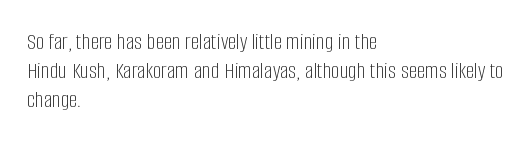
Q: Is the text bold? A: No.
Q: Is the text italic (slanted)? A: No, it is upright.
Q: Is the text underlined? A: No.
Q: How is the paragraph aligned? A: Left-aligned.
Q: Is the spacing between letters normal or unusually wide? A: Normal.
